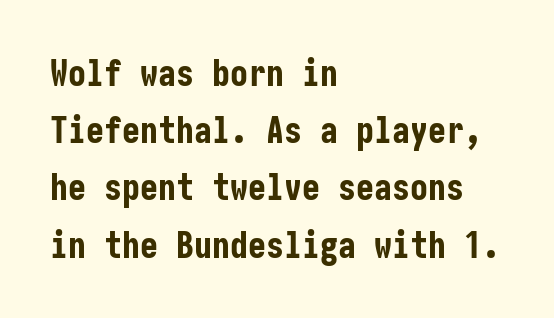
Posture: vertical. Each word holds together tightly as a unit, with standard inter-letter gaps. Students, observe: this is what conventionally led text looks like. The words here are not underlined. Reading down the block, your eye returns to a fixed left position each line. The text was rendered using a sans face with plain stroke endings.
